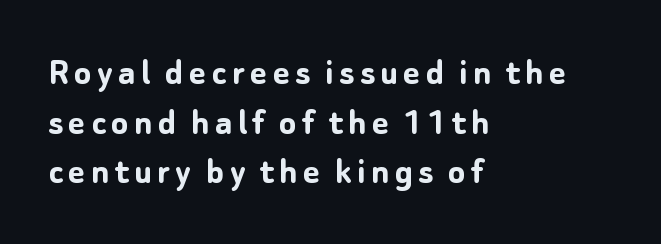
{"serif": "no", "italic": "no", "bold": "yes", "weight": "semibold", "width": "normal", "stroke_contrast": "low", "x_height": "medium", "monospaced": "no", "underline": "no", "align": "left", "line_spacing_ratio": 1.24, "glyph_px": 40}
